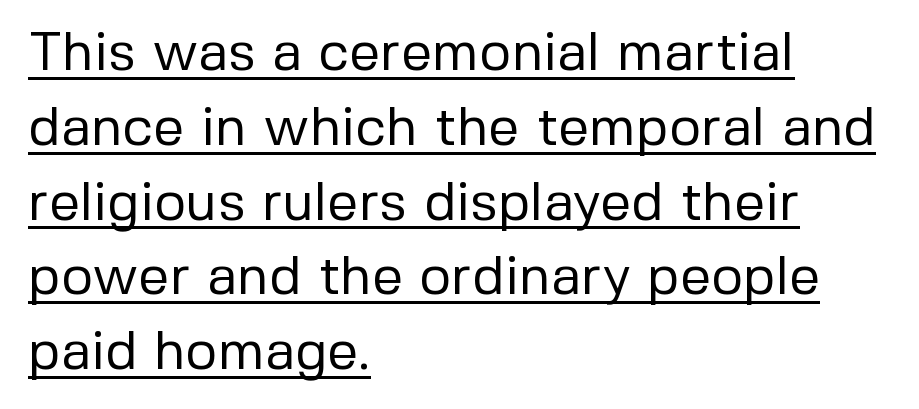
The rendering keeps characters at their native spacing. The weight tops out at a normal text grade. No feet cap the strokes, marking this as sans-serif type. Spacing verdict: proportional, widths tailored to each character.
